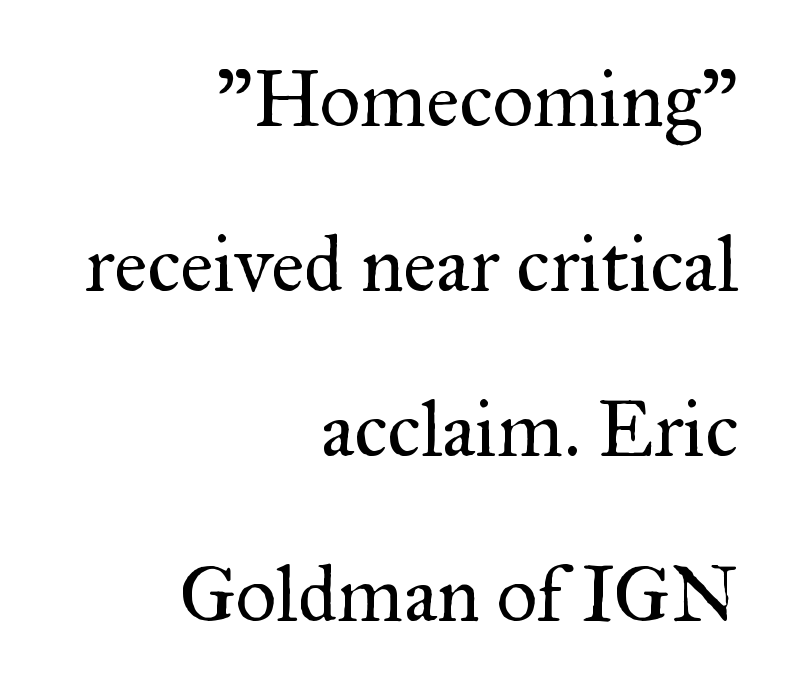
Q: Is the text bold? A: No.
Q: Is the text italic (slanted)? A: No, it is upright.
Q: Is the typeface a serif or a sans-serif typeface? A: Serif.
Q: Is the text underlined? A: No.
Q: How is the paragraph aligned? A: Right-aligned.
Q: Is the spacing between letters normal or unusually wide? A: Normal.
Q: Is the spacing between lines tight, normal or loose? A: Loose.
Q: Width (condensed, normal, or wide)? A: Normal.
Q: Stroke contrast? A: Medium.
Q: x-height? A: Small.
Q: Monospaced? A: No.
